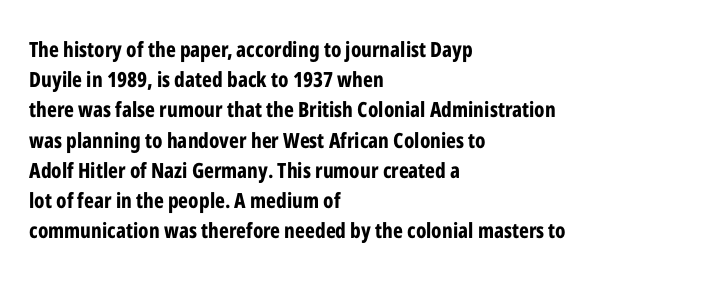
{"italic": "no", "bold": "yes", "underline": "no", "align": "left", "line_spacing": "normal", "line_spacing_ratio": 1.44, "letter_spacing": "normal", "letter_spacing_em": 0.0, "glyph_px": 21}
